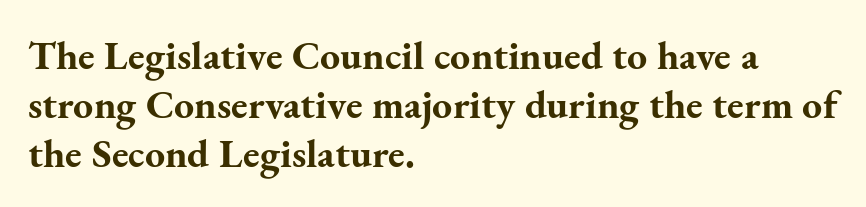
{"serif": "yes", "italic": "no", "bold": "yes", "weight": "bold", "width": "normal", "stroke_contrast": "medium", "x_height": "small", "monospaced": "no", "underline": "no", "align": "left", "line_spacing_ratio": 1.22, "letter_spacing": "normal", "letter_spacing_em": 0.0, "glyph_px": 40}
